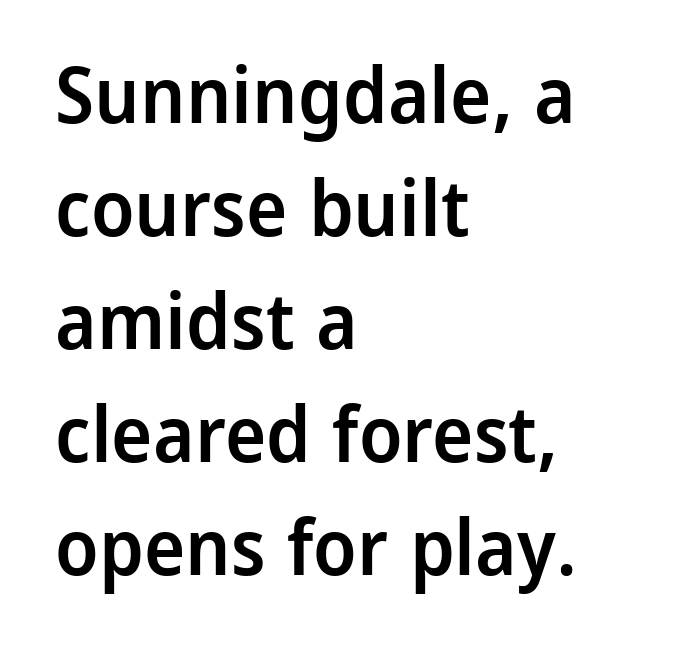
{"serif": "no", "italic": "no", "bold": "semi", "weight": "semibold", "width": "normal", "stroke_contrast": "low", "x_height": "medium", "monospaced": "no", "underline": "no", "align": "left", "line_spacing": "normal", "line_spacing_ratio": 1.45, "letter_spacing": "normal", "letter_spacing_em": 0.0, "glyph_px": 78}
